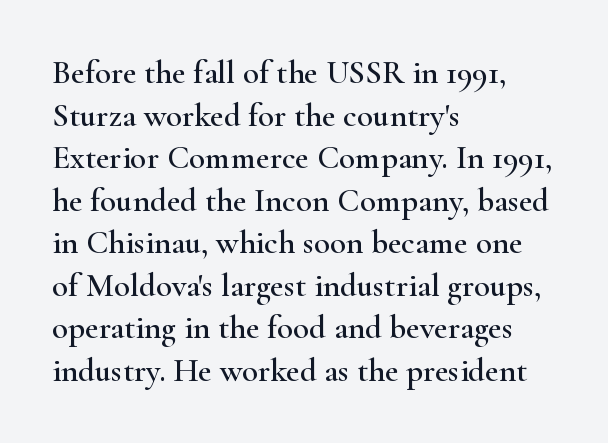
Q: Is the text italic (slanted)? A: No, it is upright.
Q: Is the typeface a serif or a sans-serif typeface? A: Serif.
Q: Is the text underlined? A: No.
Q: How is the paragraph aligned? A: Left-aligned.
Q: Is the spacing between letters normal or unusually wide? A: Normal.
Q: Is the spacing between lines tight, normal or loose? A: Normal.
Q: Width (condensed, normal, or wide)? A: Wide.
Q: Stroke contrast? A: High.
Q: x-height? A: Small.
Q: Monospaced? A: No.
